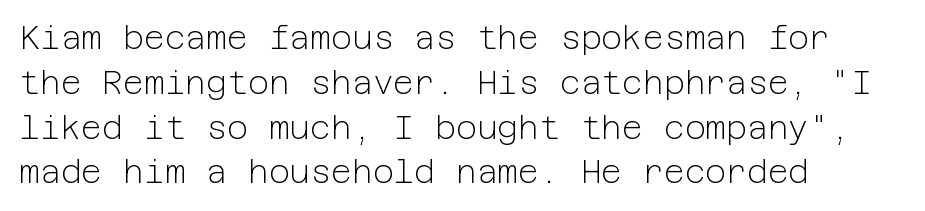
The image shows 32 px light sans-serif type, upright; set left-aligned, normal line spacing (1.4x), normal letter spacing, not underlined; low stroke contrast and a medium x-height.
